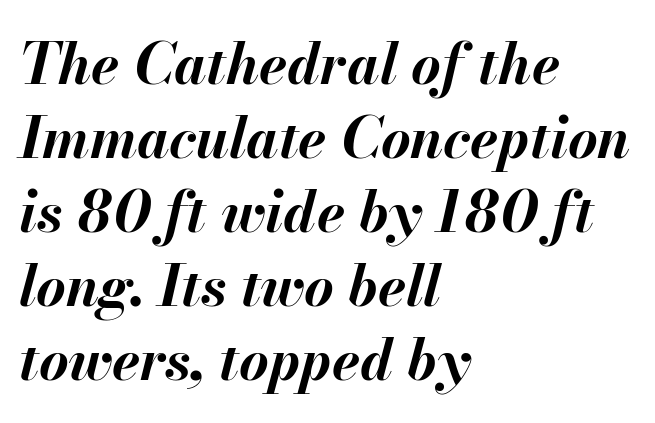
{"italic": "yes", "lean": "right", "slant_degrees": 13, "bold": "yes", "weight": "bold", "width": "normal", "stroke_contrast": "medium", "x_height": "small", "monospaced": "no", "underline": "no", "align": "left", "line_spacing": "normal", "line_spacing_ratio": 1.3, "letter_spacing": "normal", "letter_spacing_em": 0.0, "glyph_px": 57}
